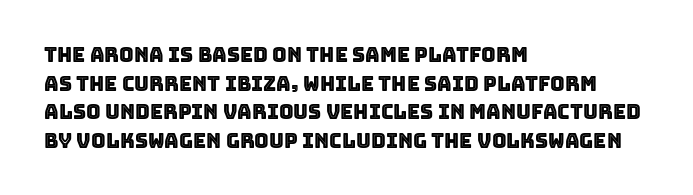
{"italic": "no", "underline": "no", "align": "left", "line_spacing": "normal", "line_spacing_ratio": 1.43, "letter_spacing": "normal", "letter_spacing_em": 0.0, "glyph_px": 20}
